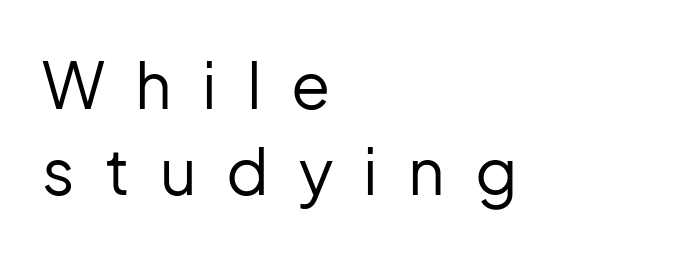
{"serif": "no", "italic": "no", "bold": "no", "weight": "regular", "width": "normal", "stroke_contrast": "low", "x_height": "medium", "monospaced": "no", "underline": "no", "align": "left", "line_spacing": "normal", "line_spacing_ratio": 1.35, "letter_spacing": "wide", "letter_spacing_em": 0.47, "glyph_px": 64}
